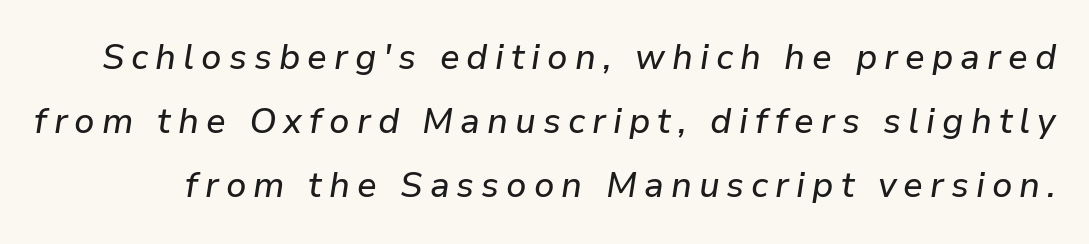
The image shows 35 px text type, italic (leaning right); set line spacing 1.83x, unusually wide letter spacing (+0.2 em), not underlined; low stroke contrast and a medium x-height.
